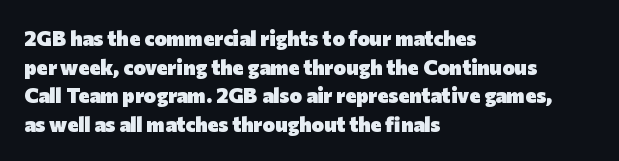
{"italic": "no", "bold": "yes", "underline": "no", "align": "left", "line_spacing": "normal", "line_spacing_ratio": 1.36, "letter_spacing": "normal", "letter_spacing_em": 0.0, "glyph_px": 21}
